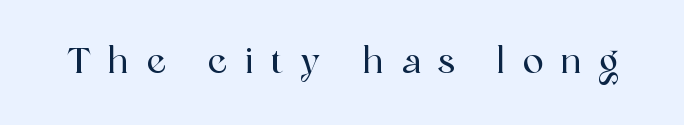
In terms of letterspacing, this is a distinctly airy, spread setting. Notice how the stems are strictly vertical — no italics here. Here the designer chose a conventional face with non-uniform glyph widths. The rendering shows small feet on the letterforms — a serif design. Any mark beneath the type? The region is blank.
